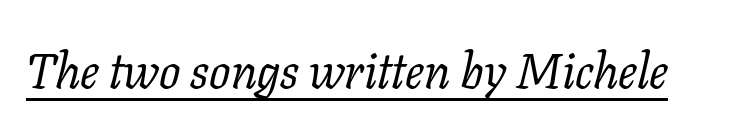
The passage shown leans; its letterforms are oblique. A typographer would call this underscored text. The glyphs in this specimen are seriffed. Here the designer chose a conventional face with non-uniform glyph widths. No chunkiness to these letters — they're not bold.
